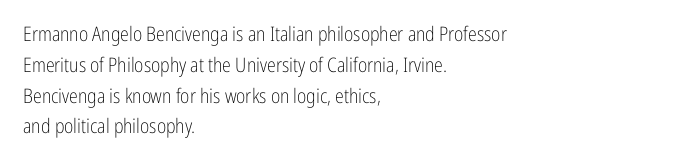
{"italic": "no", "bold": "no", "underline": "no", "align": "left", "line_spacing": "normal", "line_spacing_ratio": 1.54, "letter_spacing": "normal", "letter_spacing_em": 0.0, "glyph_px": 20}
